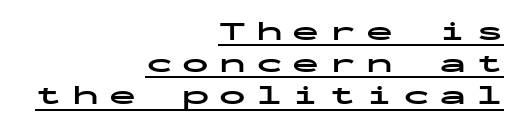
The image shows 27 px bold type, upright; set right-aligned, line spacing 1.19x, unusually wide letter spacing (+0.36 em), underlined.
